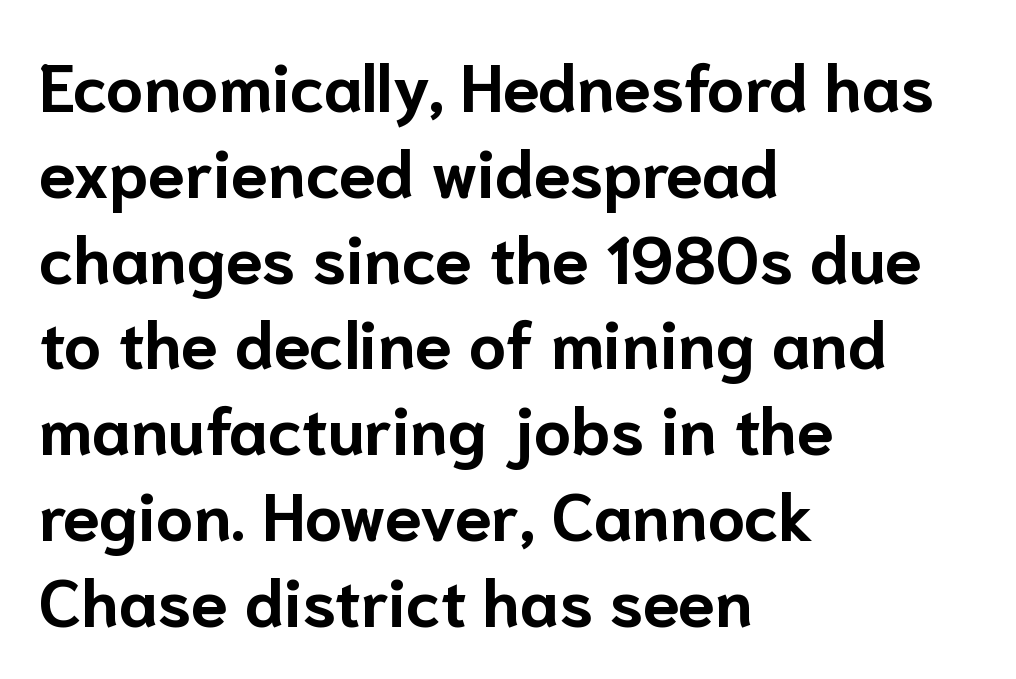
The image shows 66 px bold sans-serif type, upright; set left-aligned, normal line spacing (1.3x), normal letter spacing, not underlined; low stroke contrast and a medium x-height.
